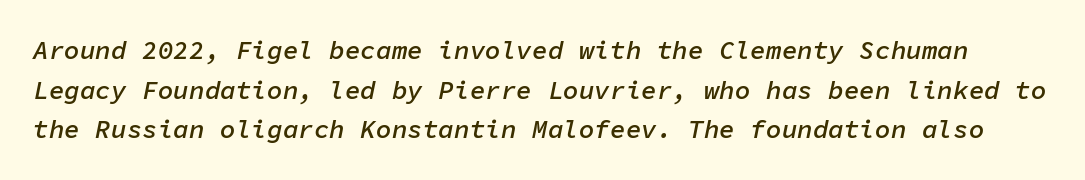
{"italic": "yes", "lean": "right", "slant_degrees": 11, "bold": "semi", "underline": "no", "line_spacing": "normal", "line_spacing_ratio": 1.52, "letter_spacing": "normal", "letter_spacing_em": 0.0, "glyph_px": 26}
